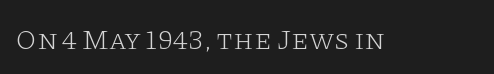
Type without underlining. Letter spacing: default. The cut favours lightness, reaching ordinary text weight at its darkest. Quick note: not italic, upright.
